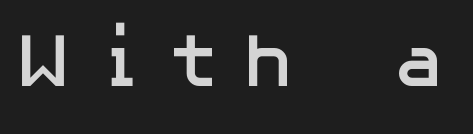
The image shows 76 px semibold sans-serif type, upright; set unusually wide letter spacing (+0.32 em), not underlined; low stroke contrast and a medium x-height.
